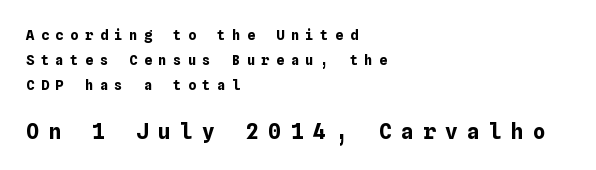
{"italic": "no", "bold": "yes", "underline": "no", "align": "left", "line_spacing_ratio": 1.78, "letter_spacing": "wide", "letter_spacing_em": 0.45, "larger_block": "second", "size_ratio": 1.5, "glyph_px": 21}
